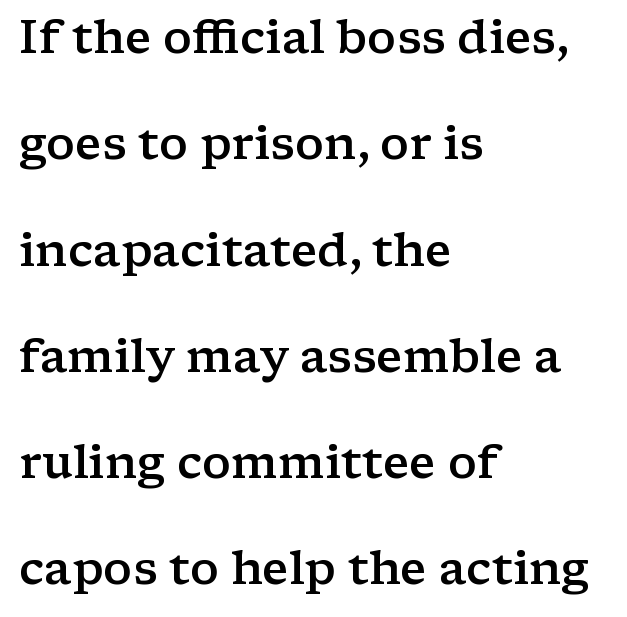
Semibold letterforms, between regular and bold. Letterform terminals end in serifs throughout the passage. Characters remain perfectly vertical along every line. The horizontal fit of the characters is conventional and even. Interline gaps are noticeably wide in this sample.
